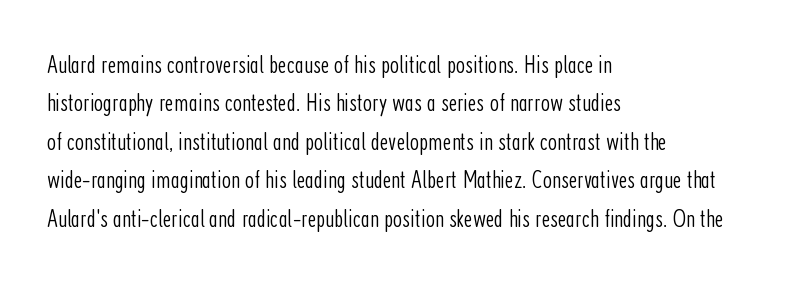
Q: Is the text bold? A: No.
Q: Is the text italic (slanted)? A: No, it is upright.
Q: Is the text underlined? A: No.
Q: How is the paragraph aligned? A: Left-aligned.
Q: Is the spacing between letters normal or unusually wide? A: Normal.
Q: Is the spacing between lines tight, normal or loose? A: Normal.
